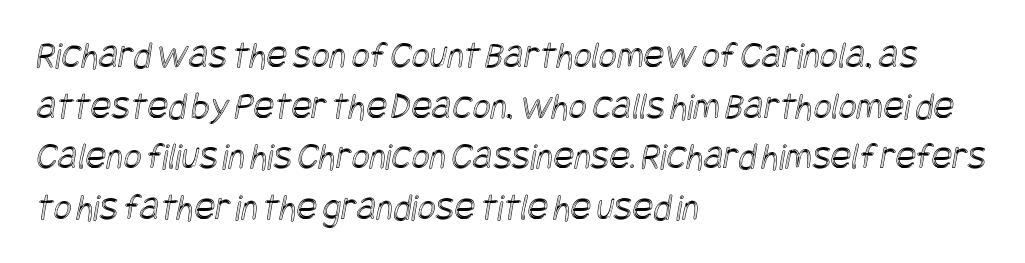
{"width": "condensed", "x_height": "large", "underline": "no", "align": "left", "line_spacing": "normal", "line_spacing_ratio": 1.3, "letter_spacing": "normal", "letter_spacing_em": 0.0, "glyph_px": 39}
